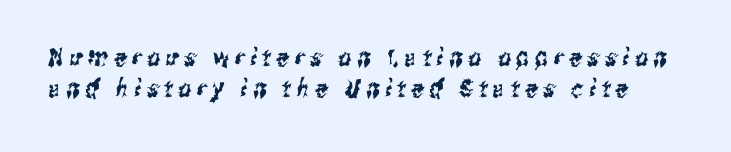
The letters are spread apart with noticeably loose tracking. Words float on clear page, feet unadorned. Each new line begins a customary step beneath the previous one.
